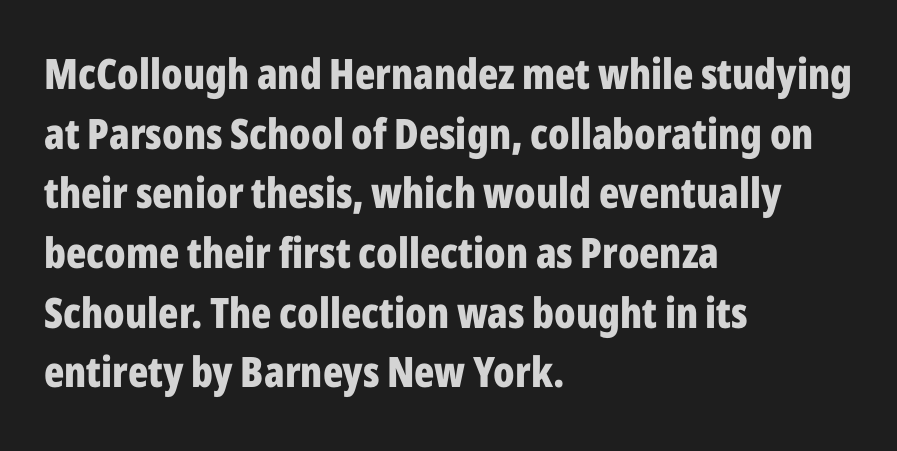
Q: Is the text bold? A: Yes.
Q: Is the text italic (slanted)? A: No, it is upright.
Q: Is the typeface a serif or a sans-serif typeface? A: Sans-serif.
Q: Is the text underlined? A: No.
Q: How is the paragraph aligned? A: Left-aligned.
Q: Is the spacing between letters normal or unusually wide? A: Normal.
Q: Is the spacing between lines tight, normal or loose? A: Normal.
Q: Width (condensed, normal, or wide)? A: Condensed.
Q: Stroke contrast? A: Low.
Q: x-height? A: Medium.
Q: Monospaced? A: No.
